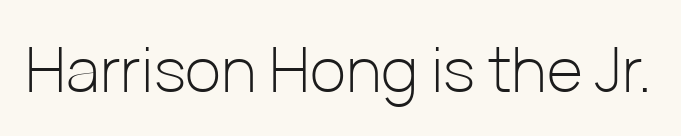
Look at the tracking — it's just the regular setting, nothing added. Proportional: the letters do not fall into vertical columns. Nothing heavy about these letters — not bold at all. The axis of the letterforms is exactly vertical.
